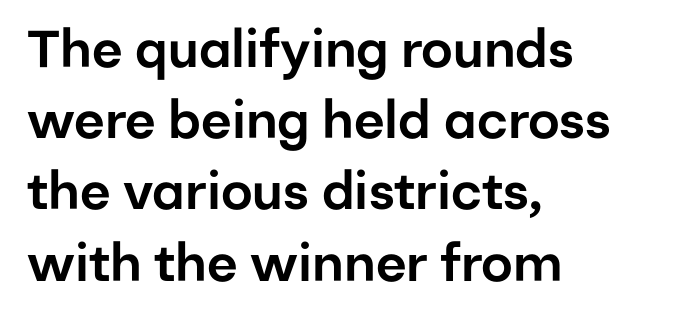
The image shows 52 px sans-serif type, upright; set left-aligned, normal line spacing (1.37x), normal letter spacing, not underlined; low stroke contrast and a medium x-height.
